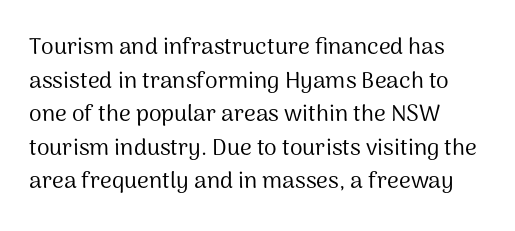
{"italic": "no", "bold": "no", "underline": "no", "align": "left", "line_spacing": "normal", "line_spacing_ratio": 1.46, "letter_spacing": "normal", "letter_spacing_em": 0.0, "glyph_px": 23}
